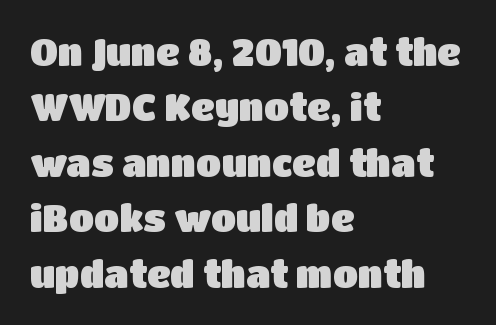
The image shows 37 px sans-serif type, upright; set left-aligned, normal line spacing (1.5x), normal letter spacing, not underlined; low stroke contrast and a large x-height.
